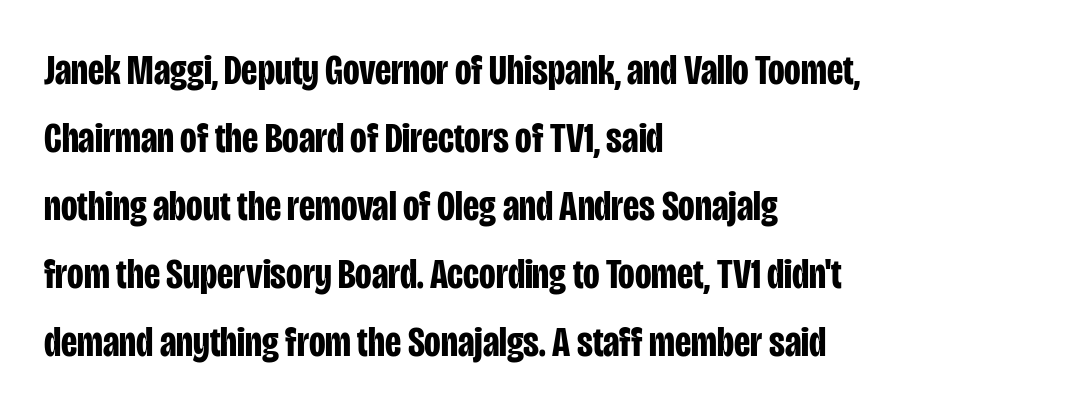
Q: Is the text bold? A: Yes.
Q: Is the text italic (slanted)? A: No, it is upright.
Q: Is the typeface a serif or a sans-serif typeface? A: Sans-serif.
Q: Is the text underlined? A: No.
Q: How is the paragraph aligned? A: Left-aligned.
Q: Is the spacing between letters normal or unusually wide? A: Normal.
Q: Is the spacing between lines tight, normal or loose? A: Normal.
Q: Width (condensed, normal, or wide)? A: Condensed.
Q: Stroke contrast? A: Low.
Q: x-height? A: Large.
Q: Monospaced? A: No.
